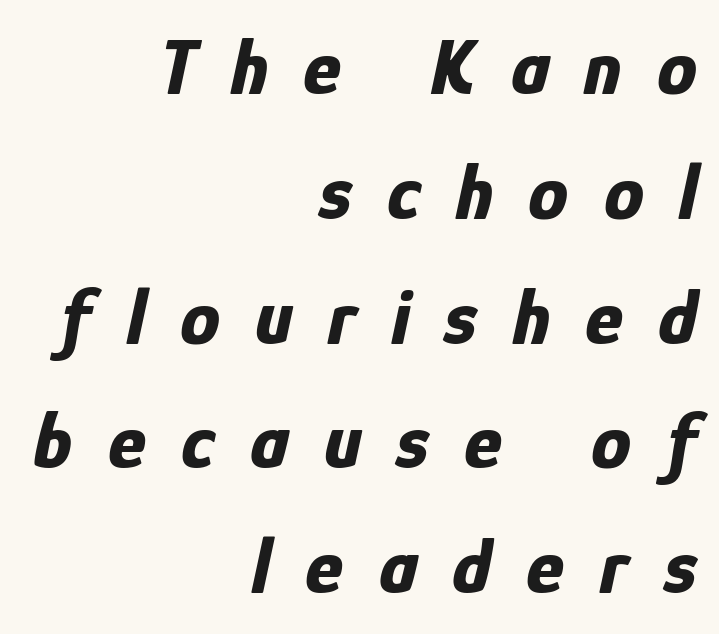
{"italic": "yes", "lean": "right", "slant_degrees": 12, "bold": "yes", "weight": "bold", "width": "condensed", "stroke_contrast": "low", "x_height": "medium", "monospaced": "no", "underline": "no", "align": "right", "line_spacing": "normal", "line_spacing_ratio": 1.56, "letter_spacing": "wide", "letter_spacing_em": 0.44, "glyph_px": 80}
